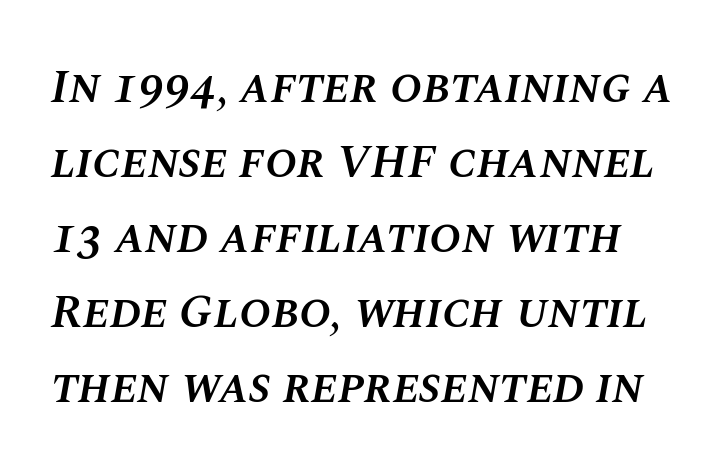
The image shows 48 px semibold type, italic (leaning right); set normal line spacing (1.56x), normal letter spacing, not underlined; medium stroke contrast and a large x-height.
